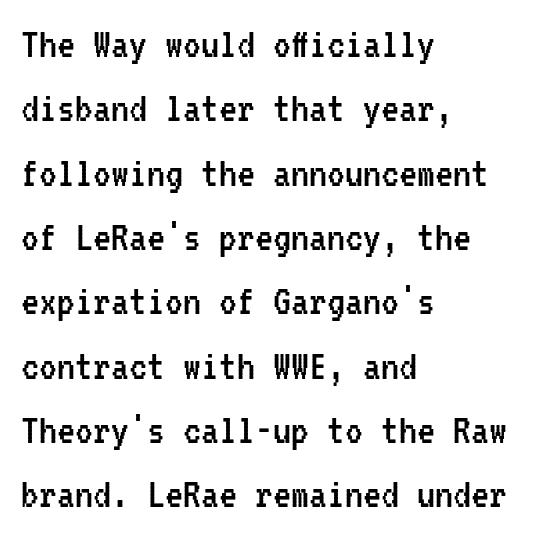
{"serif": "no", "italic": "no", "bold": "no", "weight": "regular", "width": "condensed", "stroke_contrast": "low", "x_height": "medium", "monospaced": "yes", "underline": "no", "align": "left", "line_spacing": "normal", "line_spacing_ratio": 1.43, "letter_spacing": "normal", "letter_spacing_em": 0.0, "glyph_px": 45}
